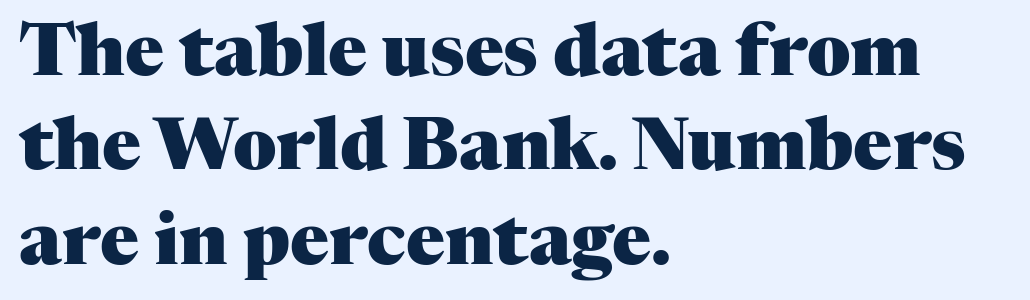
{"serif": "yes", "italic": "no", "bold": "yes", "weight": "heavy", "width": "normal", "stroke_contrast": "medium", "x_height": "medium", "monospaced": "no", "underline": "no", "align": "left", "line_spacing": "normal", "line_spacing_ratio": 1.31, "letter_spacing": "normal", "letter_spacing_em": 0.0, "glyph_px": 72}
